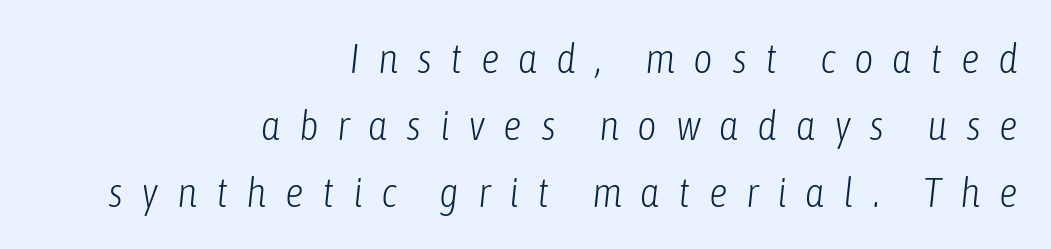
The image shows 42 px light, condensed type, italic (leaning right); set right-aligned, normal line spacing (1.59x), unusually wide letter spacing (+0.44 em), not underlined; low stroke contrast and a medium x-height.
